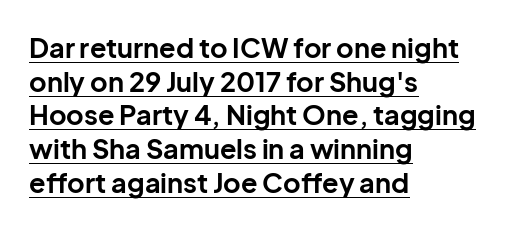
Q: Is the text bold? A: Yes.
Q: Is the text italic (slanted)? A: No, it is upright.
Q: Is the text underlined? A: Yes.
Q: How is the paragraph aligned? A: Left-aligned.
Q: Is the spacing between letters normal or unusually wide? A: Normal.
Q: Is the spacing between lines tight, normal or loose? A: Normal.
